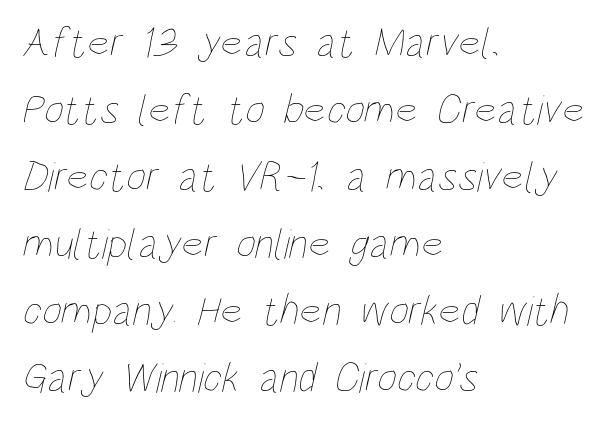
Q: Is the text bold? A: No.
Q: Is the text underlined? A: No.
Q: How is the paragraph aligned? A: Left-aligned.
Q: Is the spacing between letters normal or unusually wide? A: Normal.
Q: Is the spacing between lines tight, normal or loose? A: Normal.
Q: Width (condensed, normal, or wide)? A: Condensed.
Q: Stroke contrast? A: Low.
Q: x-height? A: Large.
Q: Monospaced? A: No.
